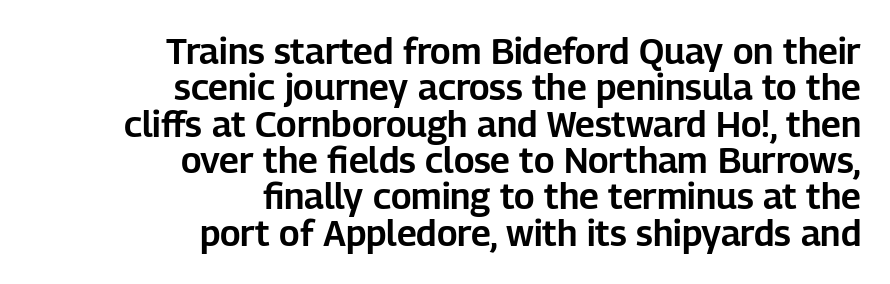
What stands out about the letter spacing? Nothing — it is the standard amount. A typesetter would mark this as roman, not italic. Vertical spacing — tight. Spacing verdict: proportional, widths tailored to each character.
